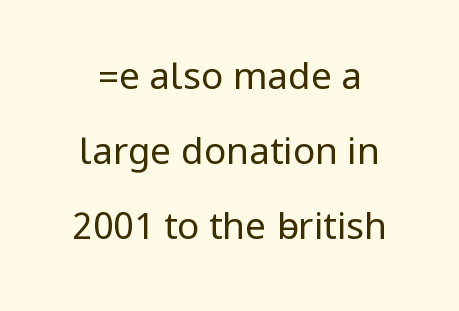
Q: Is the text bold? A: No.
Q: Is the text italic (slanted)? A: No, it is upright.
Q: Is the typeface a serif or a sans-serif typeface? A: Sans-serif.
Q: Is the text underlined? A: No.
Q: Is the spacing between letters normal or unusually wide? A: Normal.
Q: Is the spacing between lines tight, normal or loose? A: Loose.
Q: Width (condensed, normal, or wide)? A: Condensed.
Q: Stroke contrast? A: Low.
